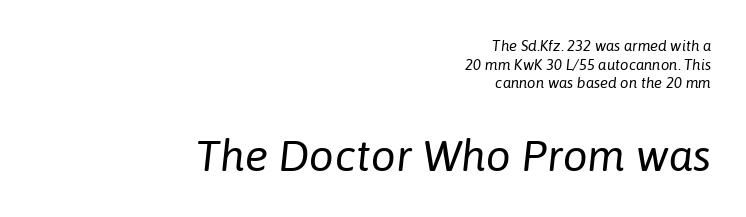
{"italic": "yes", "lean": "right", "slant_degrees": 6, "bold": "no", "weight": "regular", "width": "normal", "stroke_contrast": "low", "x_height": "medium", "monospaced": "no", "underline": "no", "align": "right", "line_spacing_ratio": 1.24, "letter_spacing": "normal", "letter_spacing_em": 0.0, "larger_block": "second", "size_ratio": 2.93, "glyph_px": 44}
